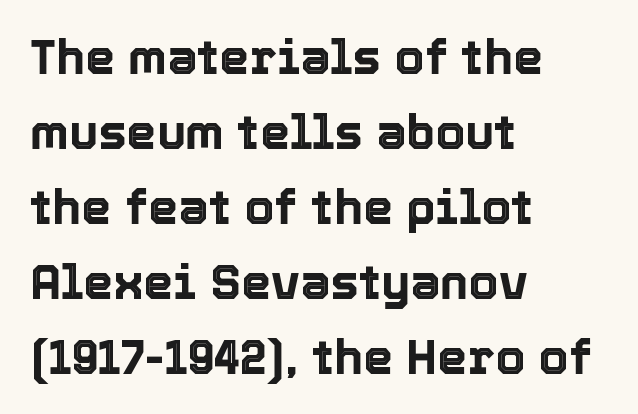
This sample is left-justified, so line endings fall wherever the words run out. Think of a printed novel: that variable character pitch is what you see here. A typesetter would call this zero additional tracking. The specimen omits any rule beneath the text block's lines. The typography opts for an upright posture over an oblique one. Horizontal bands of white between lines are of average thickness.
